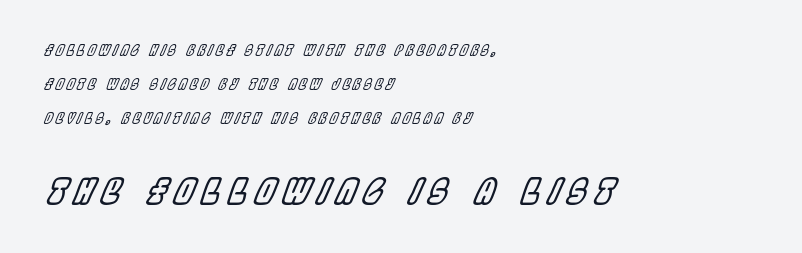
{"italic": "yes", "lean": "right", "slant_degrees": 22, "width": "condensed", "x_height": "large", "monospaced": "no", "underline": "no", "align": "left", "line_spacing": "loose", "line_spacing_ratio": 2.43, "letter_spacing": "wide", "letter_spacing_em": 0.21, "larger_block": "second", "size_ratio": 2.5, "glyph_px": 35}
